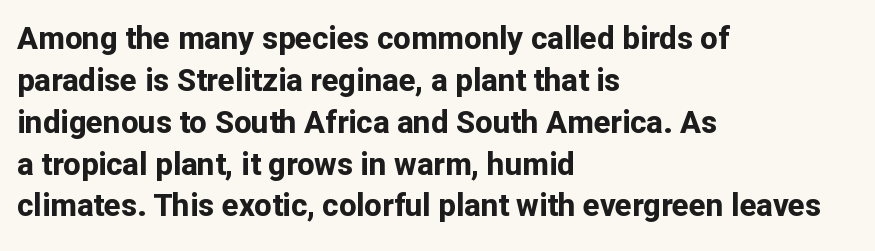
{"serif": "no", "italic": "no", "bold": "yes", "weight": "bold", "width": "normal", "stroke_contrast": "low", "x_height": "medium", "monospaced": "no", "underline": "no", "align": "left", "line_spacing": "normal", "line_spacing_ratio": 1.35, "letter_spacing": "normal", "letter_spacing_em": 0.0, "glyph_px": 31}
